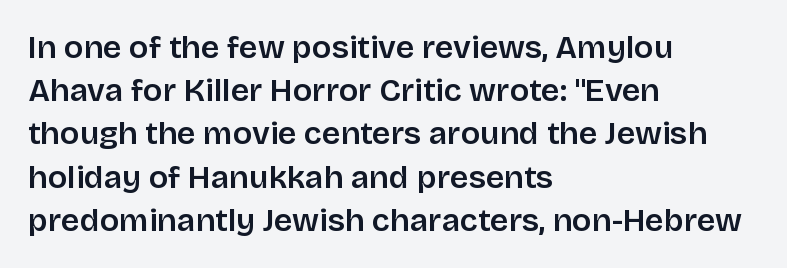
{"serif": "no", "italic": "no", "bold": "semi", "weight": "semibold", "width": "normal", "stroke_contrast": "low", "x_height": "large", "monospaced": "no", "underline": "no", "align": "left", "line_spacing": "normal", "line_spacing_ratio": 1.35, "letter_spacing": "normal", "letter_spacing_em": 0.0, "glyph_px": 32}
